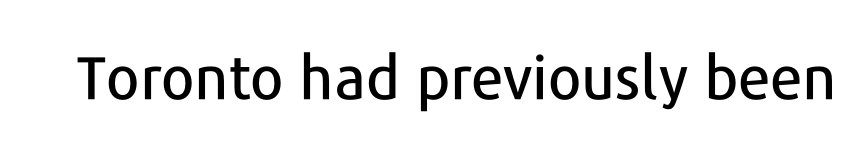
Q: Is the text italic (slanted)? A: No, it is upright.
Q: Is the typeface a serif or a sans-serif typeface? A: Sans-serif.
Q: Is the text underlined? A: No.
Q: Is the spacing between letters normal or unusually wide? A: Normal.
Q: Width (condensed, normal, or wide)? A: Normal.
Q: Stroke contrast? A: Low.
Q: x-height? A: Medium.
Q: Monospaced? A: No.
